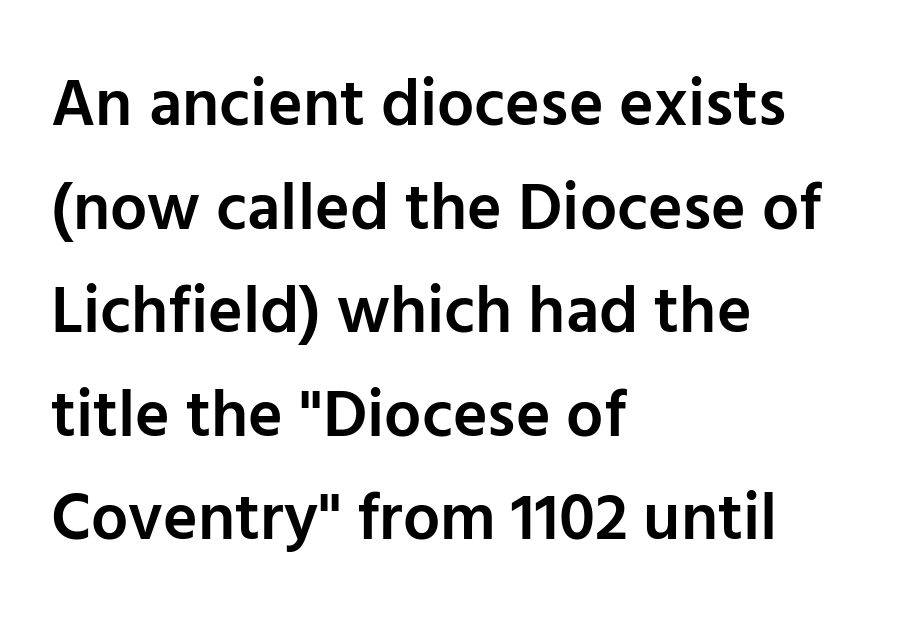
Q: Is the text bold? A: Semi-bold.
Q: Is the text italic (slanted)? A: No, it is upright.
Q: Is the typeface a serif or a sans-serif typeface? A: Sans-serif.
Q: Is the text underlined? A: No.
Q: How is the paragraph aligned? A: Left-aligned.
Q: Is the spacing between letters normal or unusually wide? A: Normal.
Q: Is the spacing between lines tight, normal or loose? A: Normal.
Q: Width (condensed, normal, or wide)? A: Normal.
Q: Stroke contrast? A: Low.
Q: x-height? A: Medium.
Q: Monospaced? A: No.
